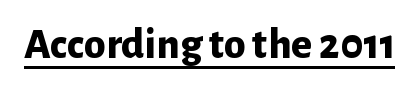
Q: Is the text bold? A: Yes.
Q: Is the text italic (slanted)? A: No, it is upright.
Q: Is the typeface a serif or a sans-serif typeface? A: Sans-serif.
Q: Is the text underlined? A: Yes.
Q: Is the spacing between letters normal or unusually wide? A: Normal.
Q: Width (condensed, normal, or wide)? A: Normal.
Q: Stroke contrast? A: Low.
Q: x-height? A: Medium.
Q: Monospaced? A: No.
